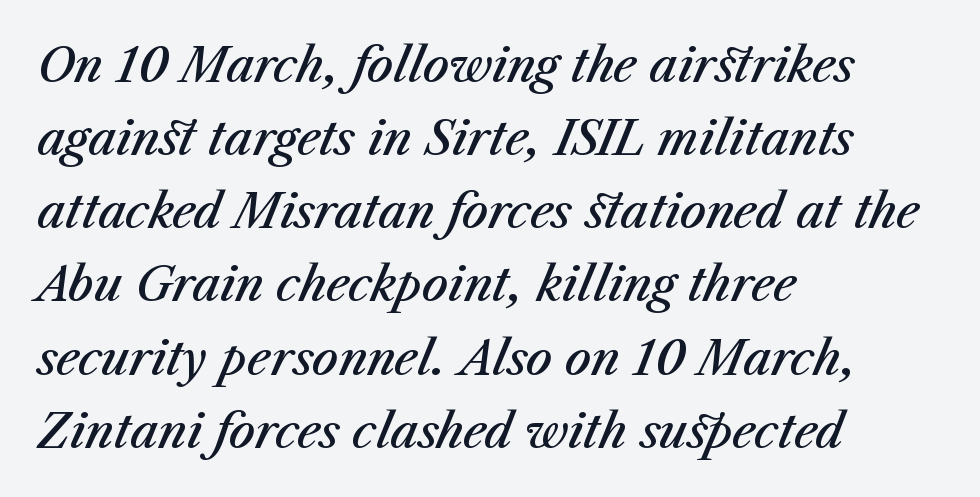
The image shows 46 px semibold type, italic (leaning right); set left-aligned, normal line spacing (1.59x), normal letter spacing, not underlined; medium stroke contrast and a medium x-height.
